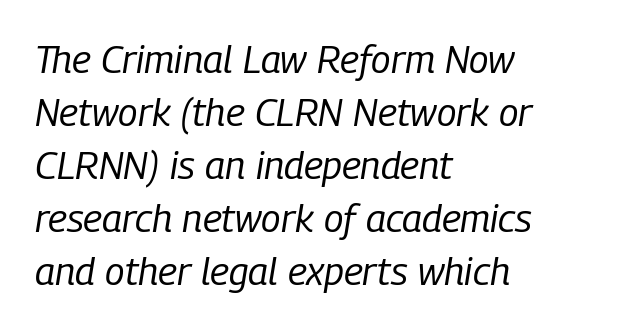
Q: Is the text bold? A: No.
Q: Is the text italic (slanted)? A: Yes, it leans right by about 9 degrees.
Q: Is the text underlined? A: No.
Q: How is the paragraph aligned? A: Left-aligned.
Q: Is the spacing between letters normal or unusually wide? A: Normal.
Q: Is the spacing between lines tight, normal or loose? A: Normal.
Q: Width (condensed, normal, or wide)? A: Condensed.
Q: Stroke contrast? A: Low.
Q: x-height? A: Medium.
Q: Monospaced? A: No.
